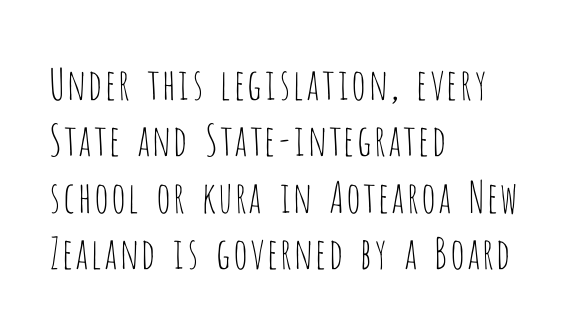
{"serif": "no", "italic": "no", "bold": "no", "weight": "thin", "width": "condensed", "stroke_contrast": "low", "x_height": "large", "monospaced": "no", "underline": "no", "align": "left", "line_spacing": "normal", "line_spacing_ratio": 1.31, "letter_spacing": "normal", "letter_spacing_em": 0.0, "glyph_px": 43}
